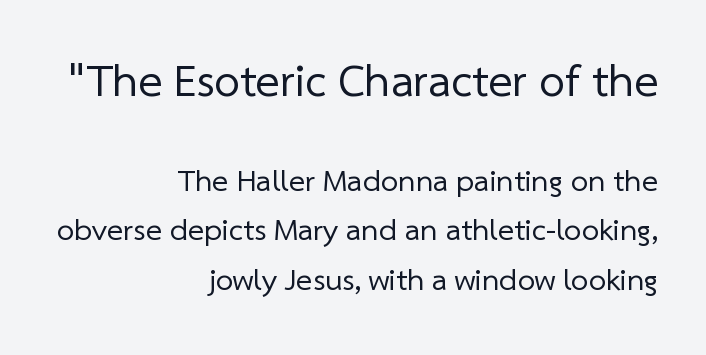
Summary of weight: not heavy and not bold. The space beneath each line is pristine and unruled. These lines are set flush right with a ragged left edge. Between these two stacked blocks, the higher one wins on size. Horizontal bands of white between lines are of average thickness. Think of a printed novel: that variable character pitch is what you see here.
